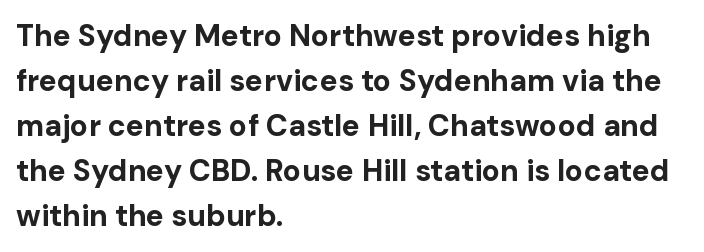
Any mark beneath the type? The region is blank. This is sans-serif lettering, the kind often seen on screens and signage. A dark, heavy texture on the line: the type is bold. The letterforms sit shoulder to shoulder at normal distance.
